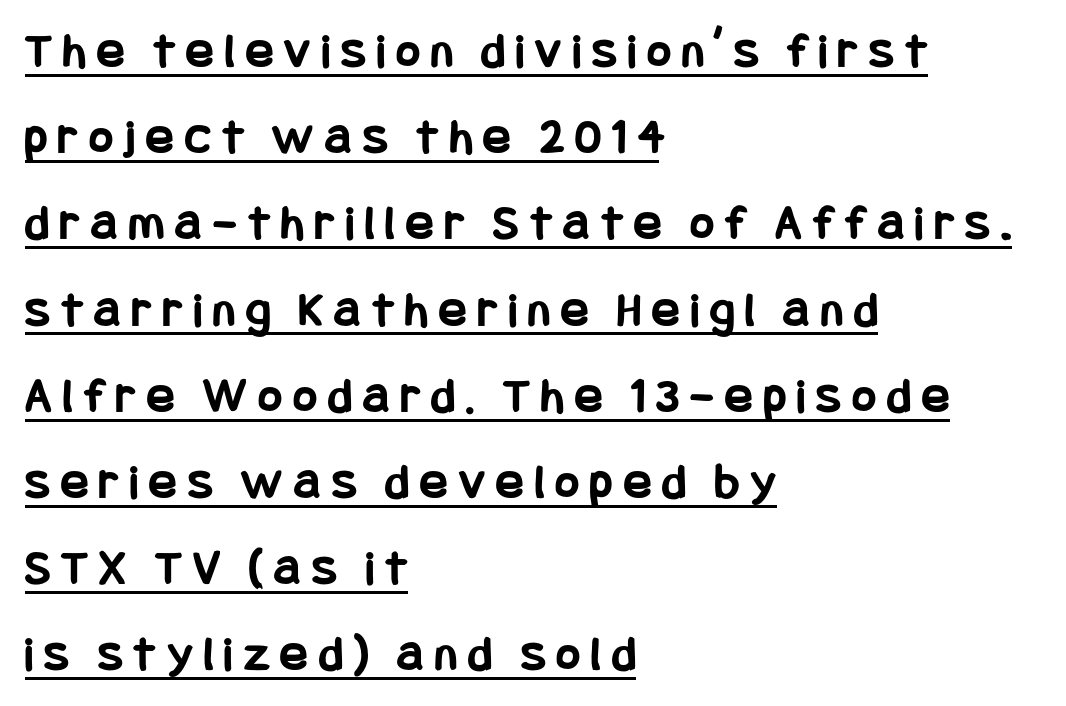
The image shows 51 px bold, condensed sans-serif type, upright; set left-aligned, normal line spacing (1.69x), unusually wide letter spacing (+0.22 em), underlined; low stroke contrast and a large x-height.
